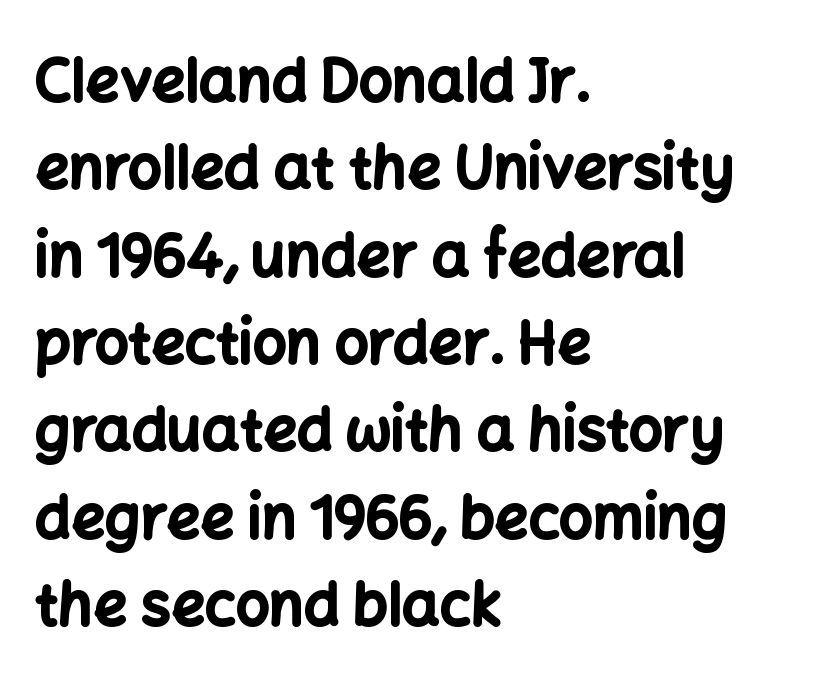
The type is set solid horizontally, with unmodified tracking. The baseline area is clear. Vertical spacing — default. You could not count columns in this text — the font is proportionally spaced. In terms of posture, this sample is upright. Is this a sans? Yes — the strokes have no serifs.
